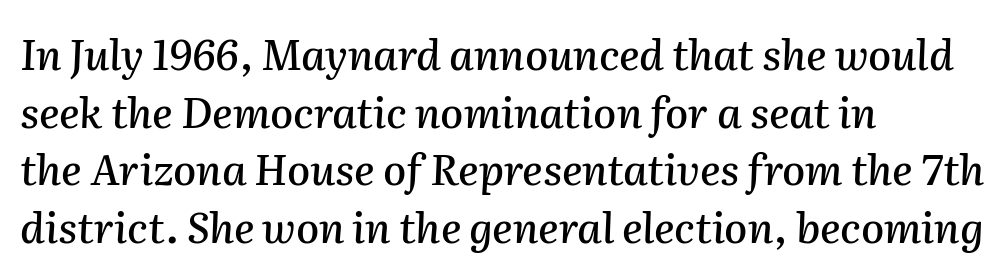
The image shows 42 px text type, italic (leaning right); set left-aligned, normal line spacing (1.37x), normal letter spacing, not underlined; medium stroke contrast and a medium x-height.
